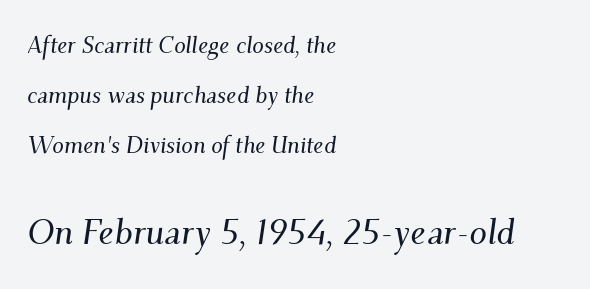
Q: Is the text italic (slanted)? A: Yes, it leans right by about 9 degrees.
Q: Is the typeface a serif or a sans-serif typeface? A: Serif.
Q: Is the text underlined? A: No.
Q: How is the paragraph aligned? A: Left-aligned.
Q: Is the spacing between letters normal or unusually wide? A: Normal.
Q: Is the spacing between lines tight, normal or loose? A: Loose.
Q: Which block of text is set in a larger size, the first (top) or the second (bottom)? A: The second (bottom) one.
Q: Width (condensed, normal, or wide)? A: Normal.
Q: Stroke contrast? A: Medium.
Q: x-height? A: Small.
Q: Monospaced? A: No.
